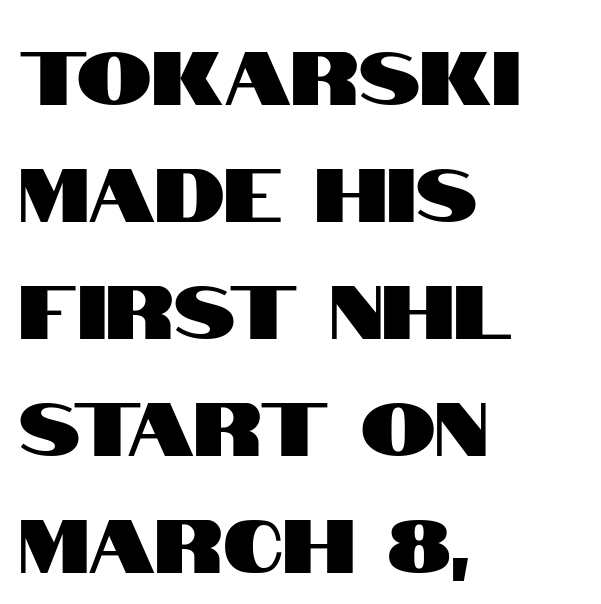
The image shows 75 px condensed sans-serif type, upright; set left-aligned, normal line spacing (1.56x), normal letter spacing, not underlined; high stroke contrast and a large x-height.
